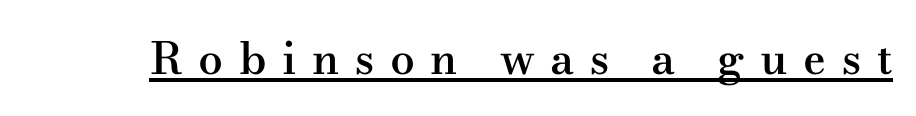
{"serif": "yes", "italic": "no", "bold": "semi", "weight": "semibold", "width": "wide", "stroke_contrast": "medium", "x_height": "small", "monospaced": "no", "underline": "yes", "letter_spacing": "wide", "letter_spacing_em": 0.35, "glyph_px": 44}
